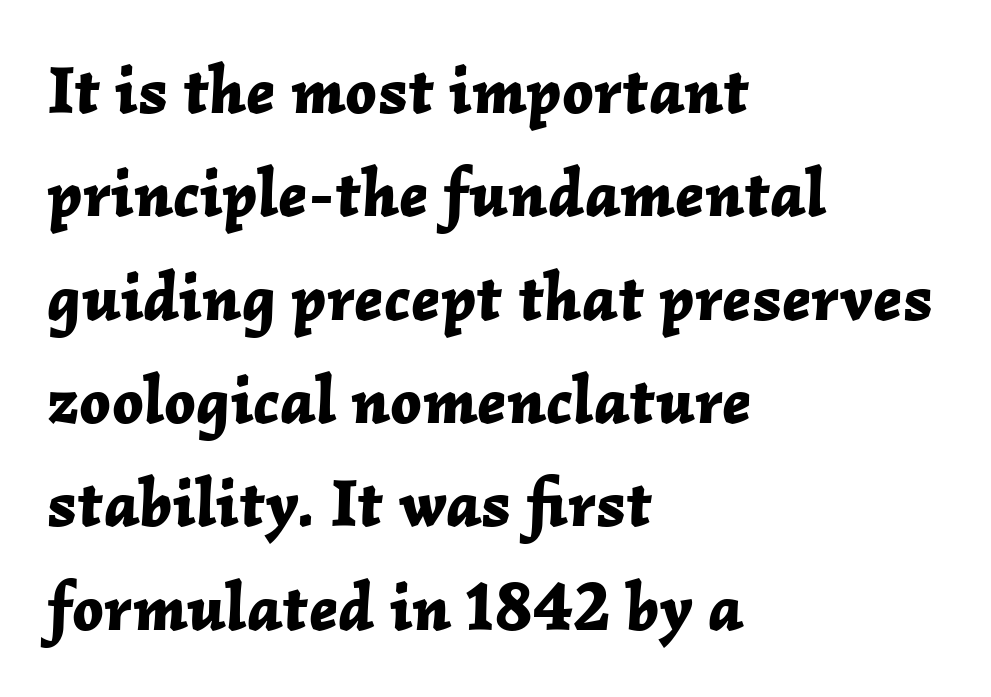
Q: Is the text bold? A: Yes.
Q: Is the text italic (slanted)? A: Yes, it leans right by about 2 degrees.
Q: Is the text underlined? A: No.
Q: How is the paragraph aligned? A: Left-aligned.
Q: Is the spacing between letters normal or unusually wide? A: Normal.
Q: Is the spacing between lines tight, normal or loose? A: Normal.
Q: Width (condensed, normal, or wide)? A: Normal.
Q: Stroke contrast? A: Low.
Q: x-height? A: Medium.
Q: Monospaced? A: No.
